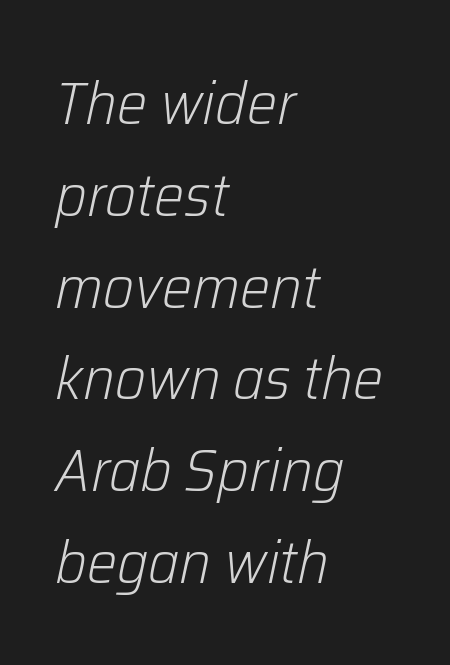
The image shows 60 px light type, italic (leaning right); set left-aligned, normal line spacing (1.53x), normal letter spacing, not underlined; low stroke contrast and a medium x-height.
